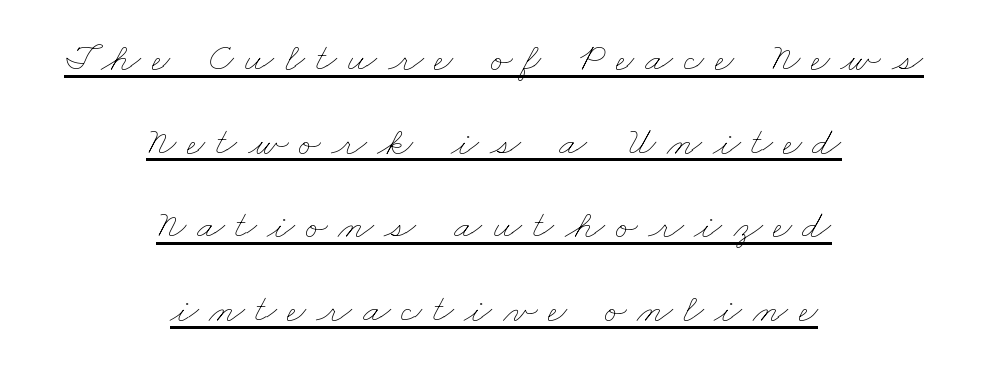
The image shows 41 px thin, wide type; set centered, loose line spacing (2.04x), unusually wide letter spacing (+0.26 em), underlined; low stroke contrast and a small x-height.
